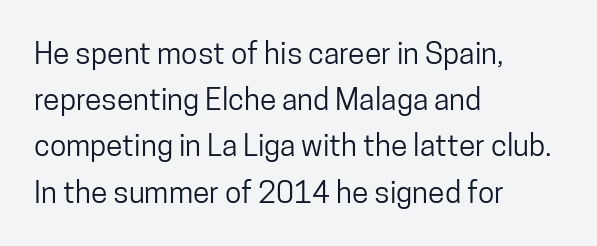
Looks like regular typesetting: each glyph gets only the width it needs. In CSS terms this would be text-align: left. The lettering holds an erect, upright posture throughout. Compared with typical paragraphs, the rows here are spaced about the same. Nothing sits at the stroke ends, so this counts as sans-serif. Does extra space separate the letters? No, they use regular spacing.
